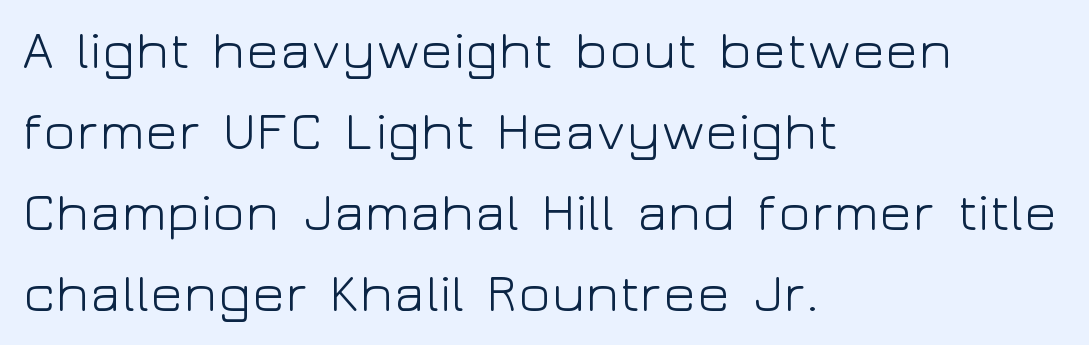
Q: Is the text bold? A: No.
Q: Is the text italic (slanted)? A: No, it is upright.
Q: Is the typeface a serif or a sans-serif typeface? A: Sans-serif.
Q: Is the text underlined? A: No.
Q: How is the paragraph aligned? A: Left-aligned.
Q: Is the spacing between letters normal or unusually wide? A: Normal.
Q: Is the spacing between lines tight, normal or loose? A: Normal.
Q: Width (condensed, normal, or wide)? A: Wide.
Q: Stroke contrast? A: Low.
Q: x-height? A: Medium.
Q: Monospaced? A: No.
